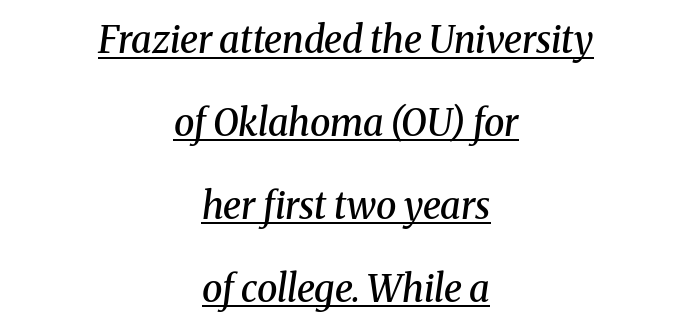
{"serif": "yes", "italic": "yes", "lean": "right", "slant_degrees": 8, "bold": "semi", "weight": "semibold", "width": "normal", "stroke_contrast": "medium", "x_height": "medium", "monospaced": "no", "underline": "yes", "align": "center", "line_spacing": "loose", "line_spacing_ratio": 2.24, "letter_spacing": "normal", "letter_spacing_em": 0.0, "glyph_px": 37}
